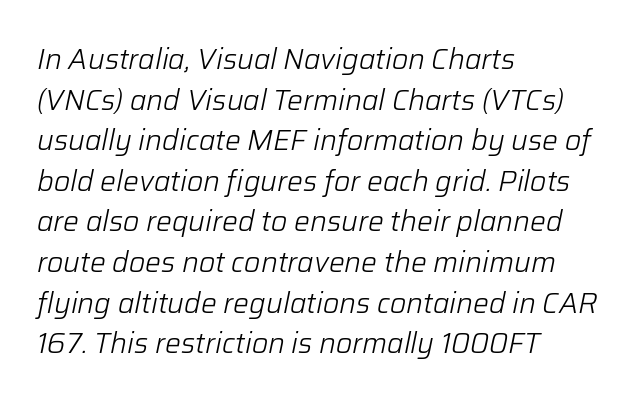
Q: Is the text bold? A: No.
Q: Is the text italic (slanted)? A: Yes, it leans right by about 12 degrees.
Q: Is the text underlined? A: No.
Q: How is the paragraph aligned? A: Left-aligned.
Q: Is the spacing between letters normal or unusually wide? A: Normal.
Q: Is the spacing between lines tight, normal or loose? A: Normal.
Q: Width (condensed, normal, or wide)? A: Normal.
Q: Stroke contrast? A: Low.
Q: x-height? A: Medium.
Q: Monospaced? A: No.
